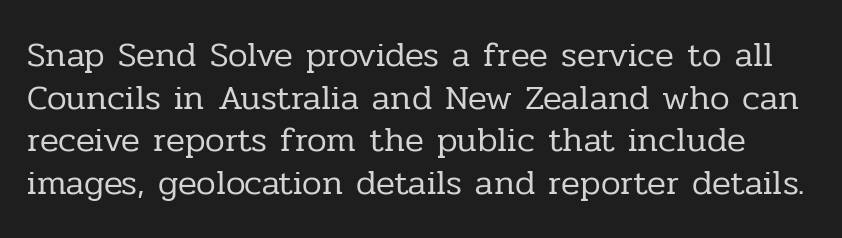
The zone under the glyphs is completely vacant. No letter is thick-stroked: the sample isn't bold. The letters carry serifs — small finishing strokes at the ends of their stems. The face used here is rendered with its standard letterfit.
